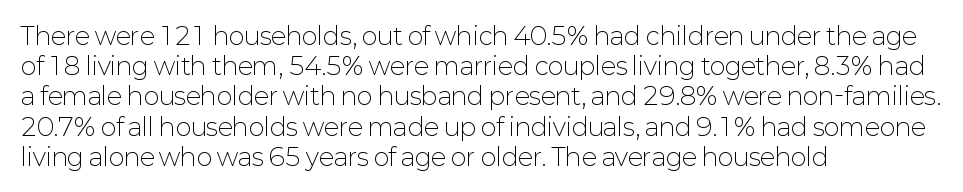
The weight would be labelled regular, book, light, or lighter still. Every stem runs plumb, perpendicular to the baseline. Descender tails drop into unmarked territory. One glance says typical: line gaps are just what's usual.
